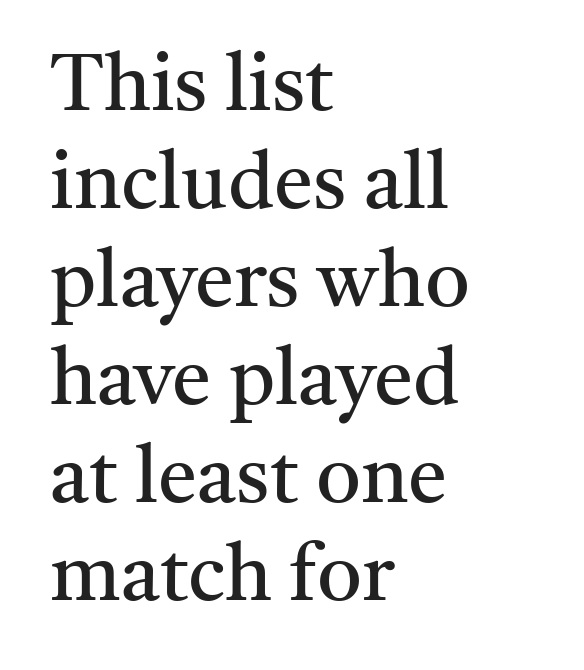
Q: Is the text bold? A: No.
Q: Is the text italic (slanted)? A: No, it is upright.
Q: Is the typeface a serif or a sans-serif typeface? A: Serif.
Q: Is the text underlined? A: No.
Q: How is the paragraph aligned? A: Left-aligned.
Q: Is the spacing between letters normal or unusually wide? A: Normal.
Q: Width (condensed, normal, or wide)? A: Normal.
Q: Stroke contrast? A: Medium.
Q: x-height? A: Medium.
Q: Monospaced? A: No.
